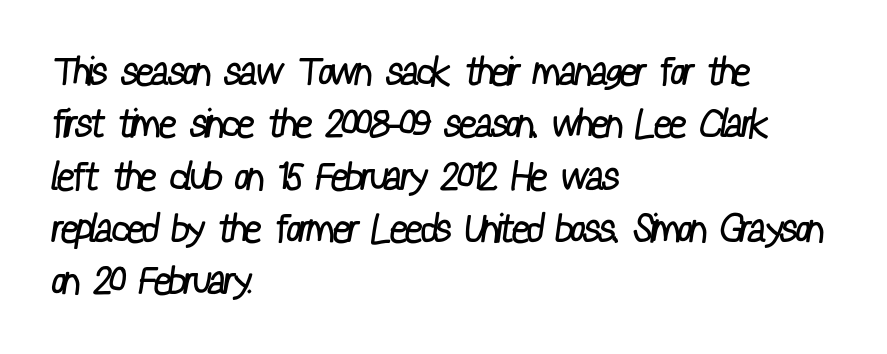
{"serif": "no", "bold": "no", "weight": "regular", "width": "condensed", "stroke_contrast": "low", "x_height": "medium", "monospaced": "no", "underline": "no", "align": "left", "line_spacing": "normal", "line_spacing_ratio": 1.34, "letter_spacing": "normal", "letter_spacing_em": 0.0, "glyph_px": 39}
